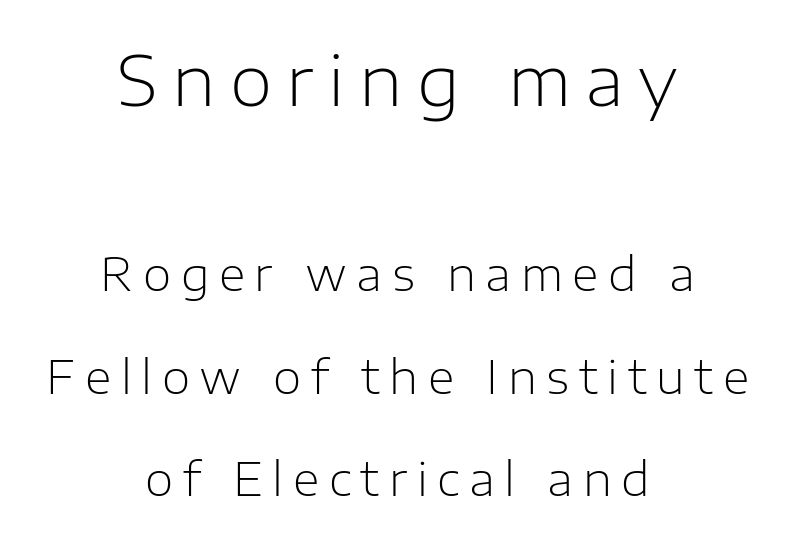
{"serif": "no", "italic": "no", "bold": "no", "weight": "light", "width": "normal", "stroke_contrast": "low", "x_height": "medium", "monospaced": "no", "underline": "no", "align": "center", "line_spacing": "loose", "line_spacing_ratio": 2.23, "letter_spacing": "wide", "letter_spacing_em": 0.21, "larger_block": "first", "size_ratio": 1.5, "glyph_px": 69}
